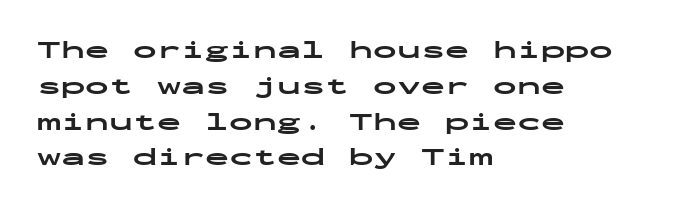
Italic: no, the glyphs are upright roman. Reading down the column, the eye jumps a familiar distance to each next line. Each row of text sits above clean, open space. Chunky letters — that's bold for sure.
